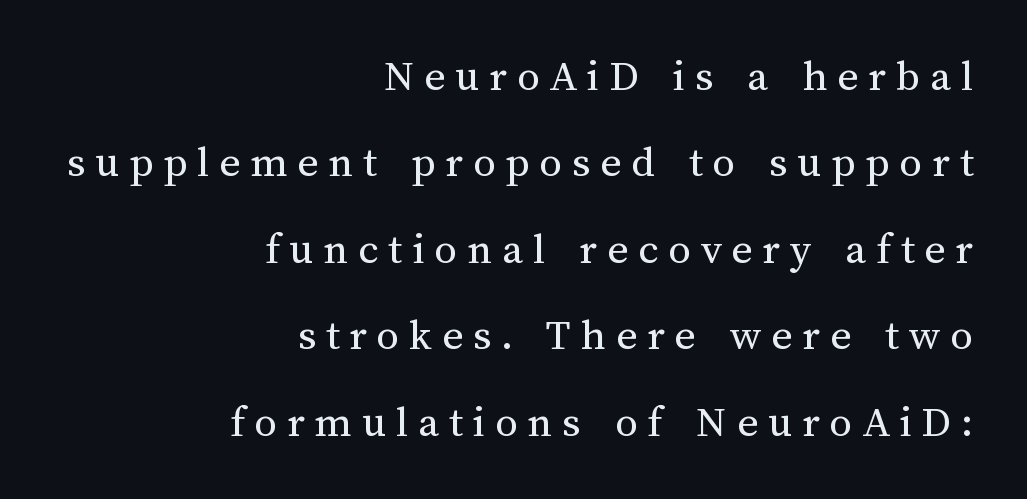
Q: Is the text bold? A: No.
Q: Is the text italic (slanted)? A: No, it is upright.
Q: Is the text underlined? A: No.
Q: How is the paragraph aligned? A: Right-aligned.
Q: Is the spacing between letters normal or unusually wide? A: Unusually wide.
Q: Is the spacing between lines tight, normal or loose? A: Loose.
Q: Width (condensed, normal, or wide)? A: Normal.
Q: Stroke contrast? A: Medium.
Q: x-height? A: Medium.
Q: Monospaced? A: No.
